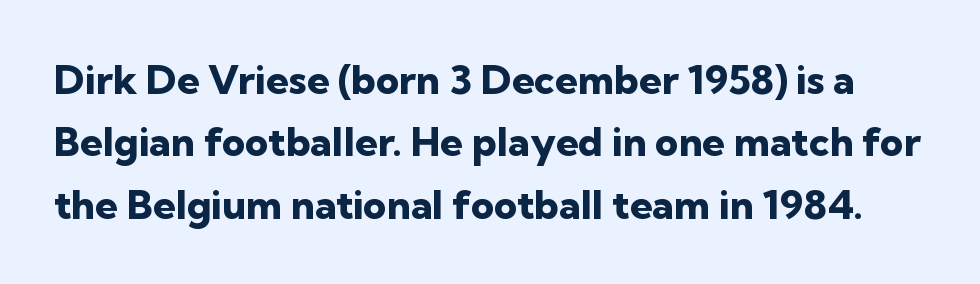
The image shows 40 px heavy sans-serif type, upright; set normal line spacing (1.56x), normal letter spacing, not underlined; low stroke contrast and a medium x-height.
